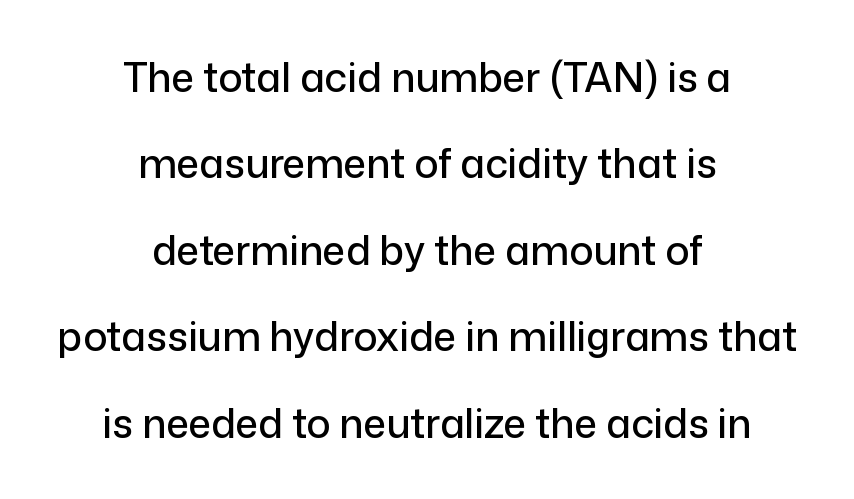
The rendering keeps characters at their native spacing. Here the designer chose a conventional face with non-uniform glyph widths. This sample uses an upright cut, with every glyph sitting square on the baseline. Short and long lines alike share a common midpoint. Honestly, there is no underline to notice here at all. I'd call this a sans setting — the letters go barefoot.
